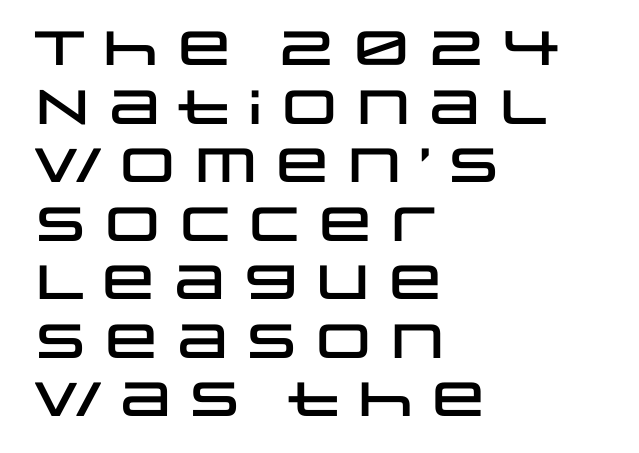
{"serif": "no", "italic": "no", "width": "wide", "stroke_contrast": "low", "x_height": "large", "monospaced": "no", "underline": "no", "align": "left", "line_spacing_ratio": 1.22, "letter_spacing": "normal", "letter_spacing_em": 0.0, "glyph_px": 48}
